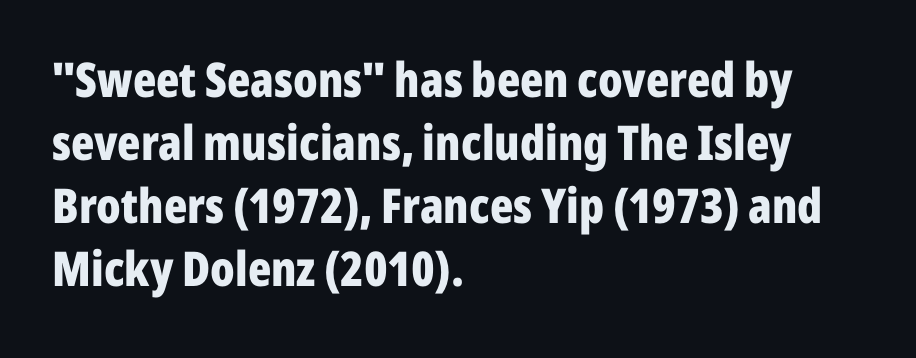
The image shows 48 px bold, condensed sans-serif type, upright; set left-aligned, normal line spacing (1.31x), normal letter spacing, not underlined; low stroke contrast and a medium x-height.
